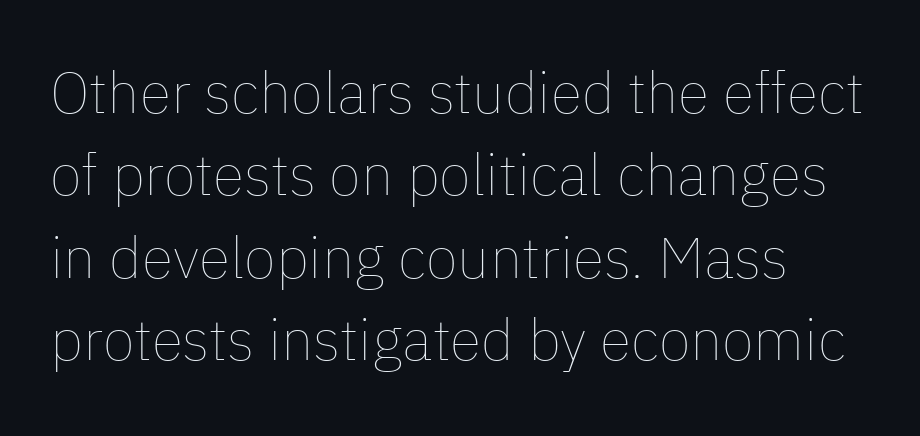
The image shows 58 px thin type, upright; set left-aligned, normal line spacing (1.42x), normal letter spacing, not underlined; low stroke contrast and a medium x-height.
